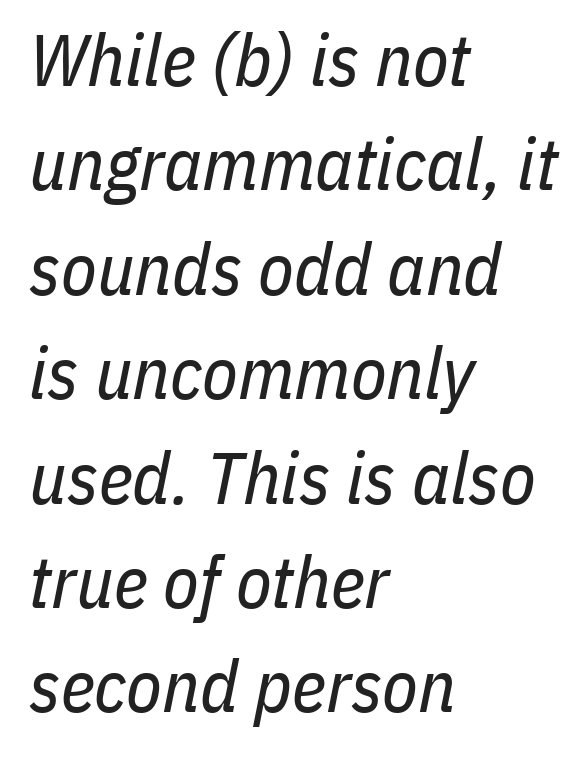
Q: Is the text bold? A: No.
Q: Is the text italic (slanted)? A: Yes, it leans right by about 11 degrees.
Q: Is the text underlined? A: No.
Q: How is the paragraph aligned? A: Left-aligned.
Q: Is the spacing between letters normal or unusually wide? A: Normal.
Q: Is the spacing between lines tight, normal or loose? A: Normal.
Q: Width (condensed, normal, or wide)? A: Condensed.
Q: Stroke contrast? A: Low.
Q: x-height? A: Medium.
Q: Monospaced? A: No.
